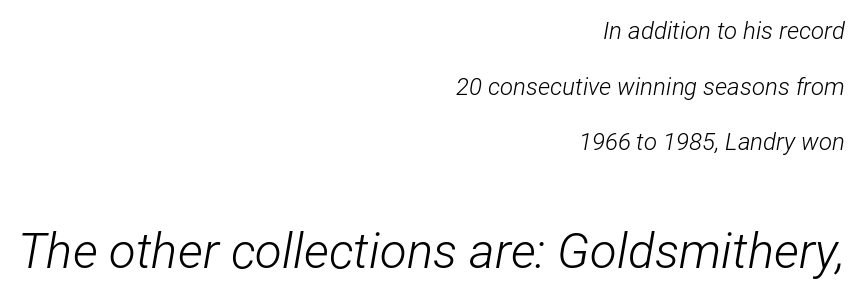
{"italic": "yes", "lean": "right", "slant_degrees": 12, "bold": "no", "weight": "light", "width": "condensed", "stroke_contrast": "low", "x_height": "medium", "monospaced": "no", "underline": "no", "align": "right", "line_spacing": "loose", "line_spacing_ratio": 2.32, "letter_spacing": "normal", "letter_spacing_em": 0.0, "larger_block": "second", "size_ratio": 2.04, "glyph_px": 49}
